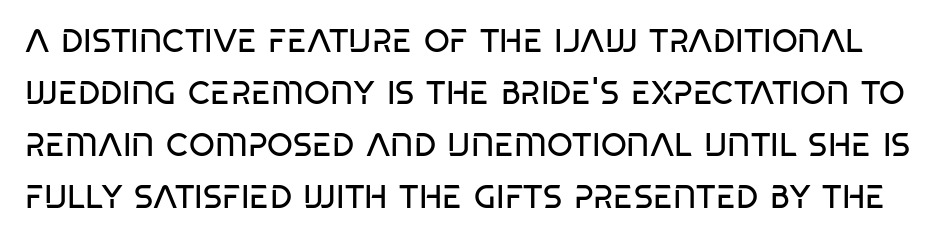
Spacing verdict: proportional, widths tailored to each character. The block of text has a typical density, with ordinary space between rows. Honestly, the letter spacing is just normal — you wouldn't notice it. The words here are not underlined. A quiet, ordinary-to-light weight characterises the typeface. Nothing sits at the stroke ends, so this counts as sans-serif.
